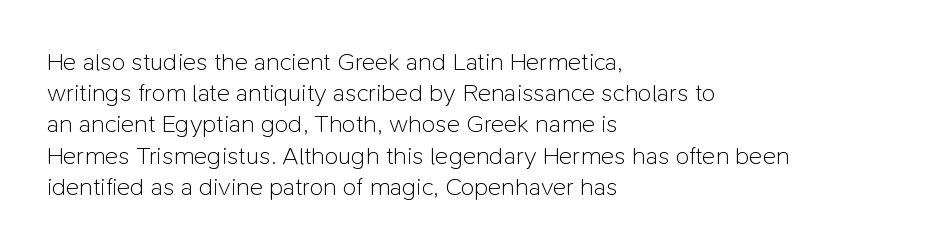
{"italic": "no", "bold": "no", "underline": "no", "align": "left", "line_spacing": "normal", "line_spacing_ratio": 1.25, "letter_spacing": "normal", "letter_spacing_em": 0.0, "glyph_px": 25}
